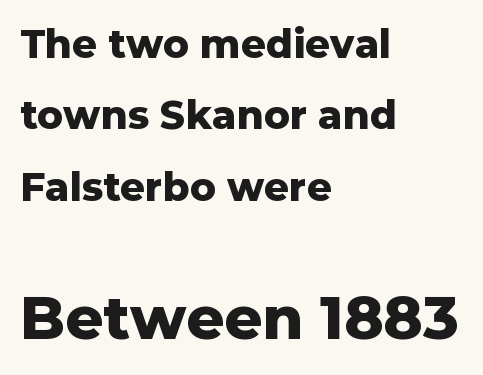
{"serif": "no", "italic": "no", "bold": "yes", "weight": "heavy", "width": "normal", "stroke_contrast": "low", "x_height": "medium", "monospaced": "no", "underline": "no", "align": "left", "line_spacing_ratio": 1.83, "letter_spacing": "normal", "letter_spacing_em": 0.0, "larger_block": "second", "size_ratio": 1.51, "glyph_px": 59}
